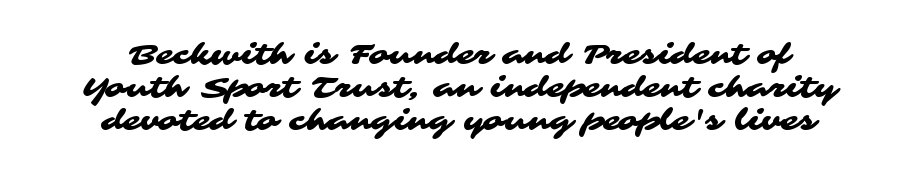
This block would grow much taller if given ordinary leading; it's compressed now. Decoration check: the copy has no underline. Do the characters align in a grid? No, the font is proportional. Default kerning and tracking; the words read as compact shapes. If you folded the block vertically in half, each line would mirror itself in length. Classification — sans serif.
